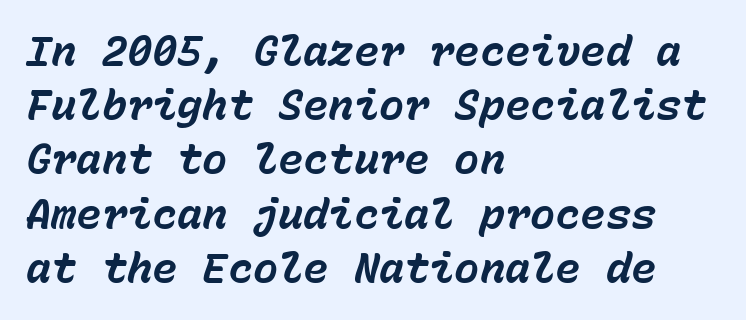
Q: Is the text bold? A: Yes.
Q: Is the text italic (slanted)? A: Yes, it leans right by about 15 degrees.
Q: Is the text underlined? A: No.
Q: How is the paragraph aligned? A: Left-aligned.
Q: Is the spacing between letters normal or unusually wide? A: Normal.
Q: Is the spacing between lines tight, normal or loose? A: Normal.
Q: Width (condensed, normal, or wide)? A: Normal.
Q: Stroke contrast? A: Low.
Q: x-height? A: Medium.
Q: Monospaced? A: Yes.
